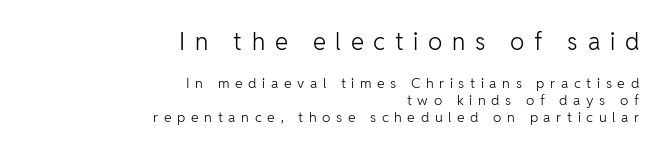
{"italic": "no", "bold": "no", "underline": "no", "align": "right", "line_spacing_ratio": 1.21, "letter_spacing": "wide", "letter_spacing_em": 0.4, "larger_block": "first", "size_ratio": 1.71, "glyph_px": 24}
